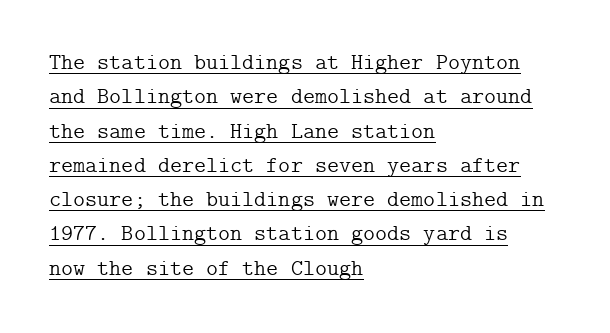
The image shows 23 px text type, upright; set left-aligned, normal line spacing (1.49x), normal letter spacing, underlined.
